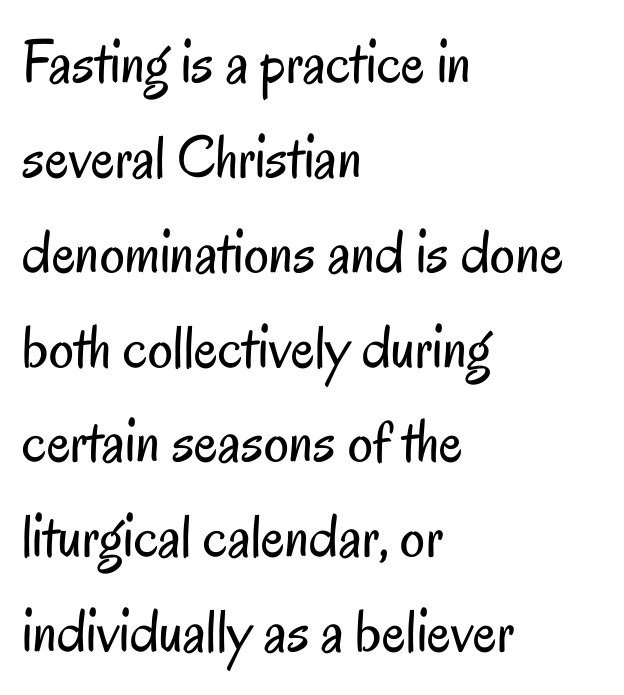
{"serif": "no", "italic": "no", "bold": "no", "weight": "regular", "width": "condensed", "stroke_contrast": "low", "x_height": "small", "monospaced": "no", "underline": "no", "align": "left", "line_spacing": "normal", "line_spacing_ratio": 1.53, "letter_spacing": "normal", "letter_spacing_em": 0.0, "glyph_px": 62}
